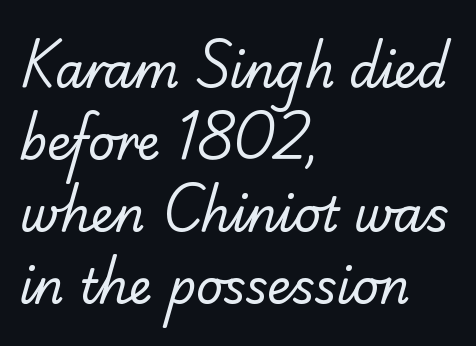
Between one letter and the next there's only the usual sliver of space. Each row of text sits above clean, open space. In CSS terms this would be text-align: left. Proportional: the letters do not fall into vertical columns. Horizontal bands of white between lines are of average thickness.
